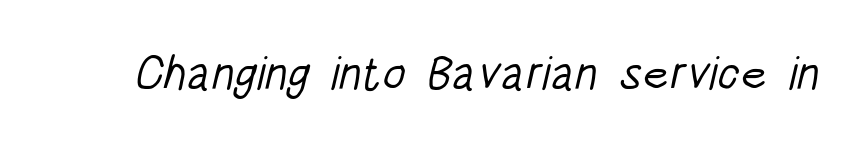
The image shows 47 px light, condensed sans-serif type; set normal letter spacing, not underlined; low stroke contrast and a large x-height.
